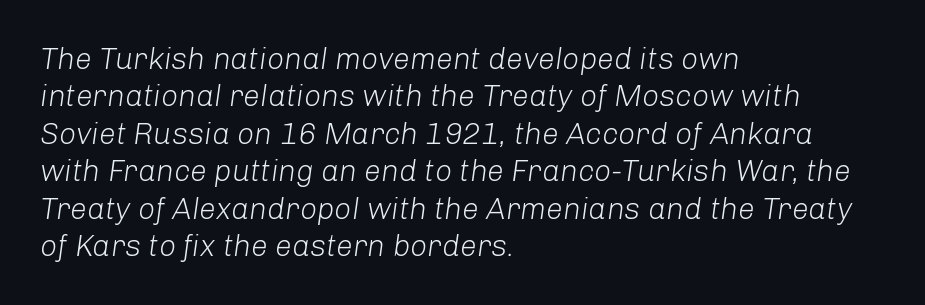
Is the block centered? No — it sits flush against the left margin. The typesetting does not lean heavy: it is not bold. Glyph-to-glyph distance matches everyday printed text. The foot of each line stays bare and open.
